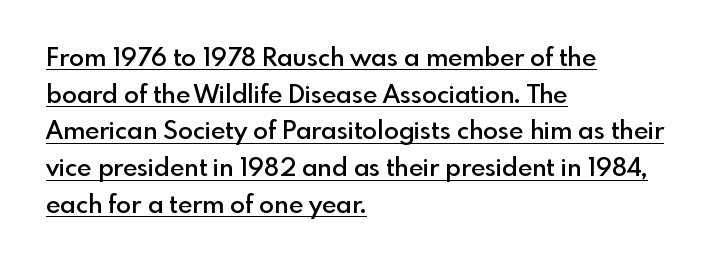
{"italic": "no", "bold": "semi", "underline": "yes", "align": "left", "line_spacing": "normal", "line_spacing_ratio": 1.47, "letter_spacing": "normal", "letter_spacing_em": 0.0, "glyph_px": 25}
